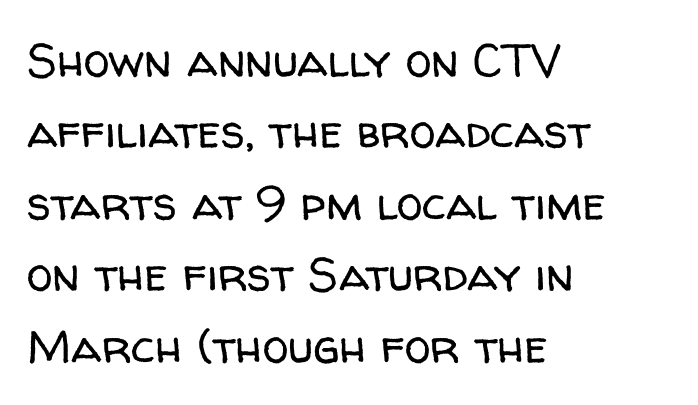
Q: Is the text bold? A: No.
Q: Is the text italic (slanted)? A: No, it is upright.
Q: Is the typeface a serif or a sans-serif typeface? A: Sans-serif.
Q: Is the text underlined? A: No.
Q: How is the paragraph aligned? A: Left-aligned.
Q: Is the spacing between letters normal or unusually wide? A: Normal.
Q: Is the spacing between lines tight, normal or loose? A: Normal.
Q: Width (condensed, normal, or wide)? A: Normal.
Q: Stroke contrast? A: Low.
Q: x-height? A: Medium.
Q: Monospaced? A: No.
